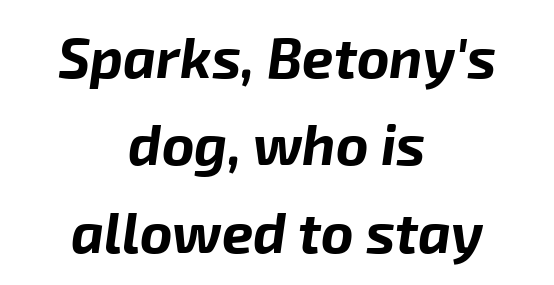
The image shows 56 px bold type, italic (leaning right); set centered, normal line spacing (1.56x), normal letter spacing, not underlined; low stroke contrast and a medium x-height.
